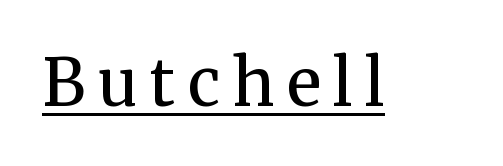
Q: Is the text bold? A: No.
Q: Is the text italic (slanted)? A: No, it is upright.
Q: Is the typeface a serif or a sans-serif typeface? A: Serif.
Q: Is the text underlined? A: Yes.
Q: Width (condensed, normal, or wide)? A: Normal.
Q: Stroke contrast? A: Medium.
Q: x-height? A: Medium.
Q: Monospaced? A: No.
